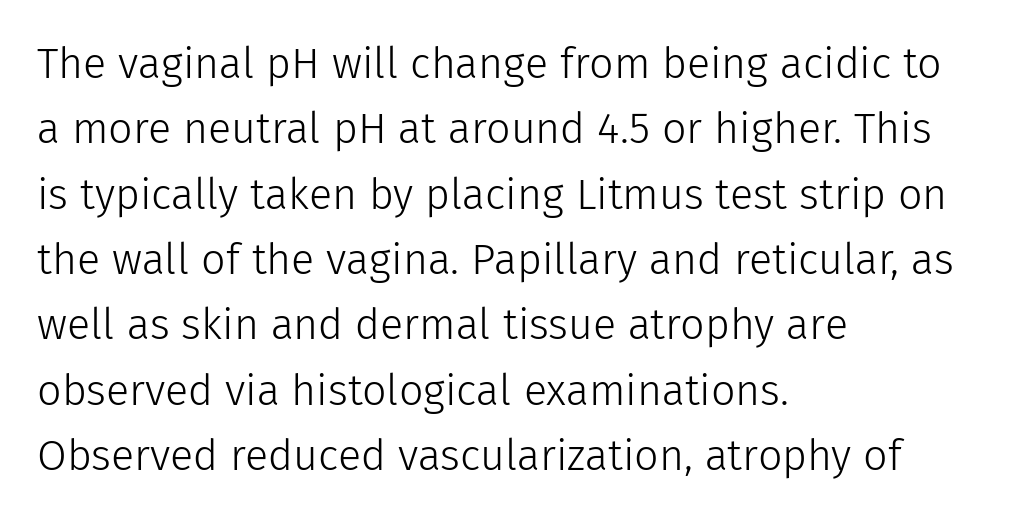
The image shows 43 px light sans-serif type, upright; set left-aligned, normal line spacing (1.52x), normal letter spacing, not underlined; low stroke contrast and a medium x-height.
